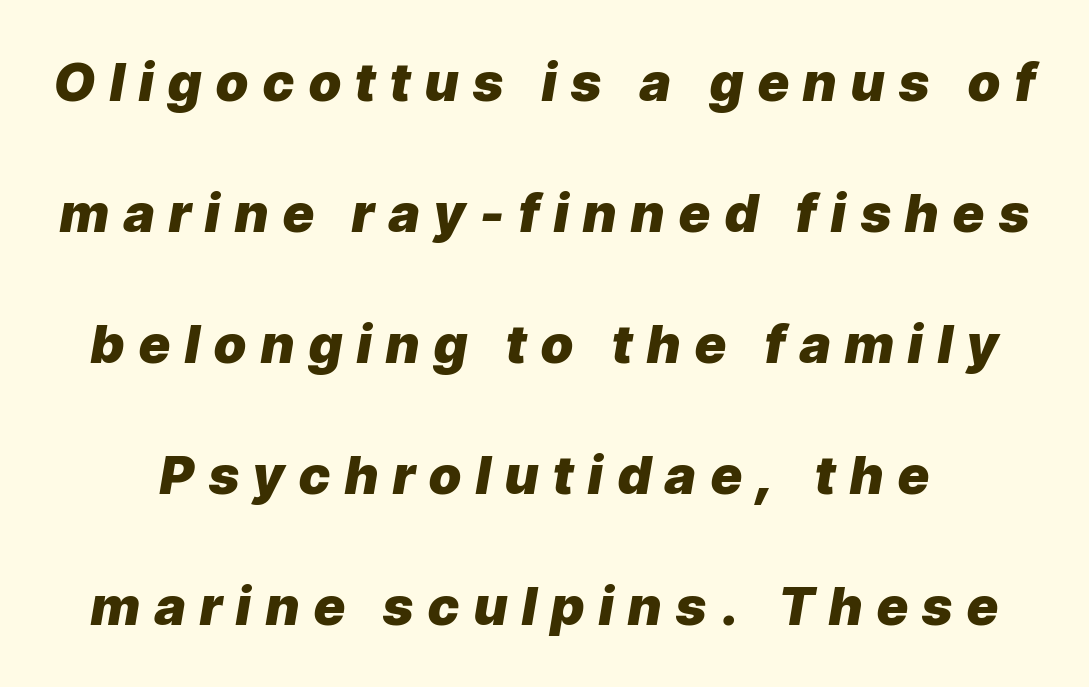
{"italic": "yes", "lean": "right", "slant_degrees": 9, "bold": "yes", "weight": "heavy", "width": "normal", "stroke_contrast": "low", "x_height": "medium", "monospaced": "no", "underline": "no", "line_spacing": "loose", "line_spacing_ratio": 2.47, "letter_spacing": "wide", "letter_spacing_em": 0.28, "glyph_px": 53}
